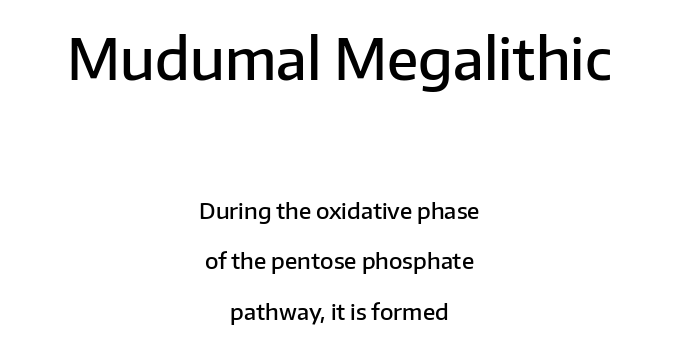
The image shows 56 px semibold sans-serif type, upright; set centered, loose line spacing (2.3x), normal letter spacing, not underlined; the first (top) block is 2.55x larger; low stroke contrast and a medium x-height.
